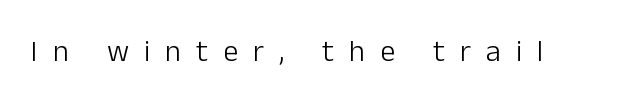
Each stroke keeps to a modest, everyday thickness or less. The typeface chosen for these lines omits serifs. The zone under the glyphs is completely vacant. Rendered with straight, roman letterforms. Glyph-to-glyph distance is far greater than everyday printed text. The rendering uses natural spacing where letterforms have individual widths.
